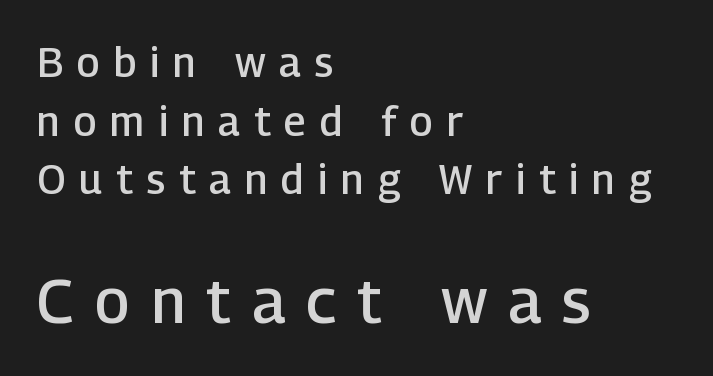
Do the characters align in a grid? No, the font is proportional. Note: no serifs on the glyphs. Is the block centered? No — it sits flush against the left margin. Compared with typical paragraphs, the rows here are spaced about the same. These words are printed semibold, heavier than regular yet not bold. The string is rendered with underlining switched off.
